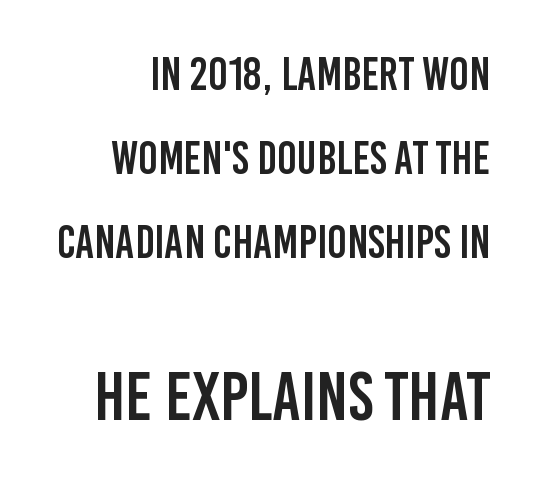
{"serif": "no", "italic": "no", "width": "condensed", "stroke_contrast": "low", "x_height": "large", "monospaced": "no", "underline": "no", "line_spacing_ratio": 1.83, "letter_spacing": "normal", "letter_spacing_em": 0.0, "larger_block": "second", "size_ratio": 1.5, "glyph_px": 69}
